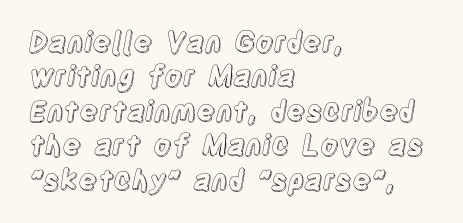
Q: Is the text italic (slanted)? A: Yes.
Q: Is the text underlined? A: No.
Q: How is the paragraph aligned? A: Left-aligned.
Q: Is the spacing between letters normal or unusually wide? A: Normal.
Q: Width (condensed, normal, or wide)? A: Condensed.
Q: x-height? A: Large.
Q: Monospaced? A: No.
